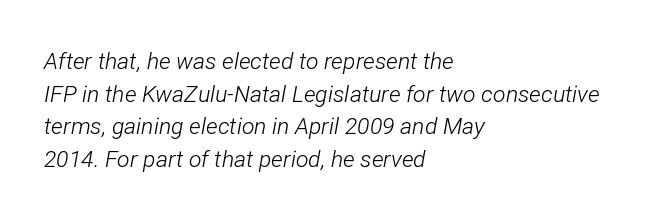
Q: Is the text bold? A: No.
Q: Is the text italic (slanted)? A: Yes, it leans right by about 12 degrees.
Q: Is the text underlined? A: No.
Q: How is the paragraph aligned? A: Left-aligned.
Q: Is the spacing between letters normal or unusually wide? A: Normal.
Q: Is the spacing between lines tight, normal or loose? A: Normal.
